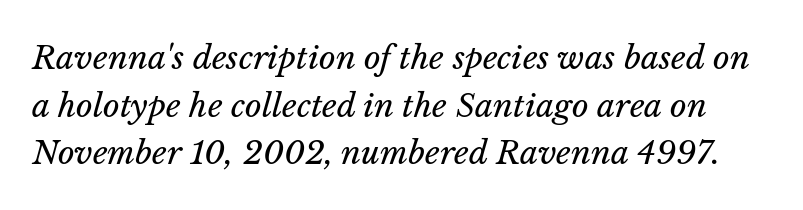
The image shows 32 px regular-weight type, italic (leaning right); set normal line spacing (1.49x), normal letter spacing, not underlined; low stroke contrast and a medium x-height.
